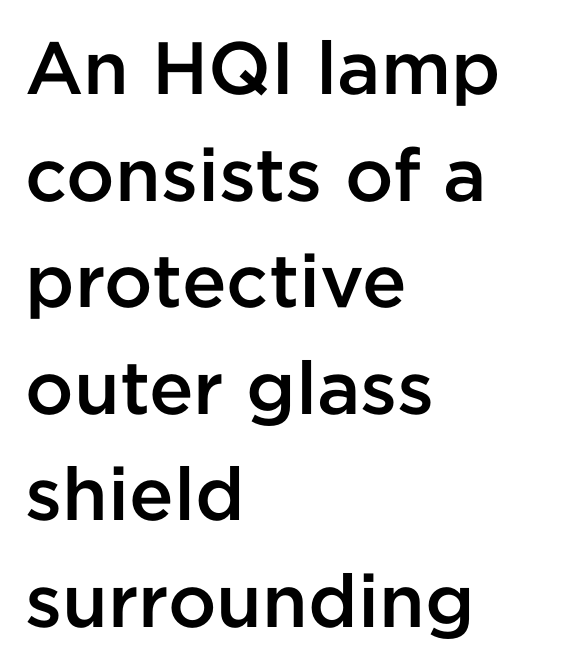
{"serif": "no", "italic": "no", "bold": "semi", "weight": "semibold", "width": "normal", "stroke_contrast": "low", "x_height": "medium", "monospaced": "no", "underline": "no", "align": "left", "line_spacing": "normal", "line_spacing_ratio": 1.44, "letter_spacing": "normal", "letter_spacing_em": 0.0, "glyph_px": 74}
